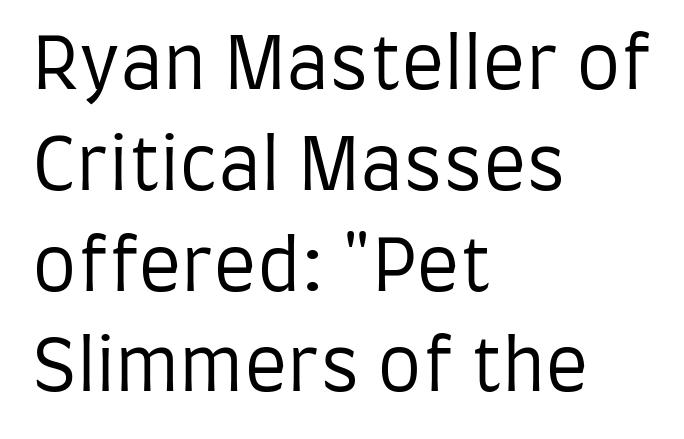
The image shows 71 px regular-weight, condensed sans-serif type, upright; set left-aligned, normal line spacing (1.42x), normal letter spacing, not underlined; low stroke contrast and a large x-height.
